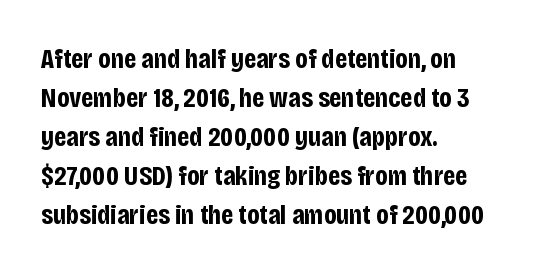
The image shows 28 px bold, condensed sans-serif type, upright; set left-aligned, normal line spacing (1.39x), normal letter spacing, not underlined; low stroke contrast and a large x-height.
